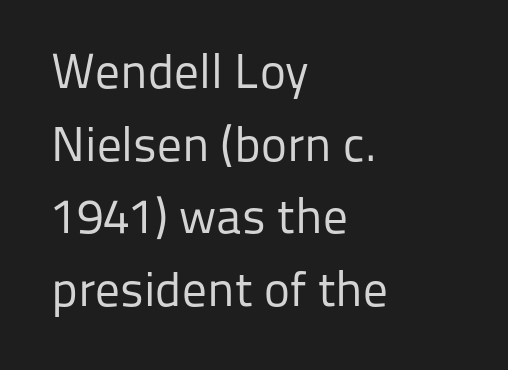
Q: Is the text bold? A: No.
Q: Is the text italic (slanted)? A: No, it is upright.
Q: Is the typeface a serif or a sans-serif typeface? A: Sans-serif.
Q: Is the text underlined? A: No.
Q: How is the paragraph aligned? A: Left-aligned.
Q: Is the spacing between letters normal or unusually wide? A: Normal.
Q: Is the spacing between lines tight, normal or loose? A: Normal.
Q: Width (condensed, normal, or wide)? A: Normal.
Q: Stroke contrast? A: Low.
Q: x-height? A: Medium.
Q: Monospaced? A: No.
